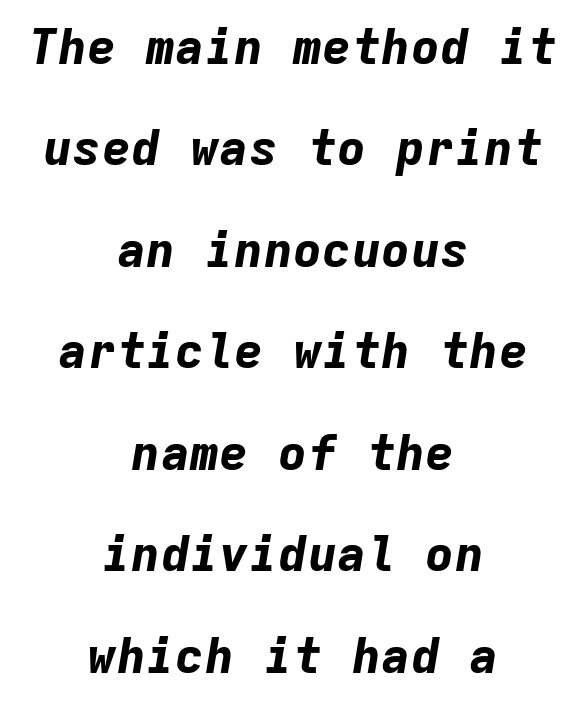
The image shows 49 px bold type, italic (leaning right), monospaced; set centered, loose line spacing (2.07x), normal letter spacing, not underlined; low stroke contrast and a medium x-height.
